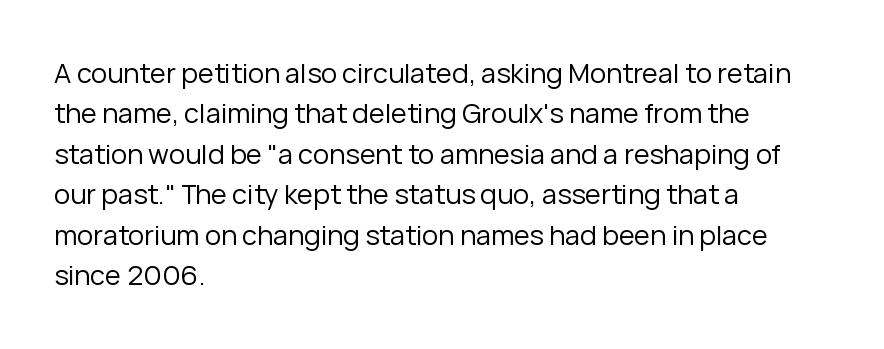
The passage shown stacks its lines at a standard gap. Students, note that the glyphs here touch the page at normal intervals. This reads as an unemphasized weight, regular at the heaviest. Typeset ragged right — the left edge is the straight one. No italicization has been applied; the sample stays upright.
